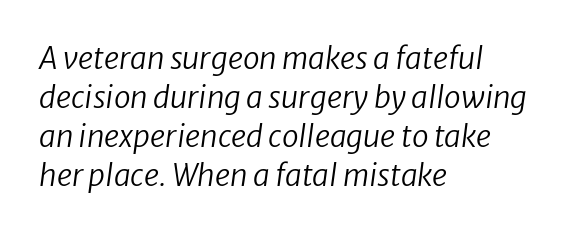
The image shows 30 px regular-weight type, italic (leaning right); set left-aligned, normal line spacing (1.3x), normal letter spacing, not underlined; low stroke contrast and a medium x-height.
